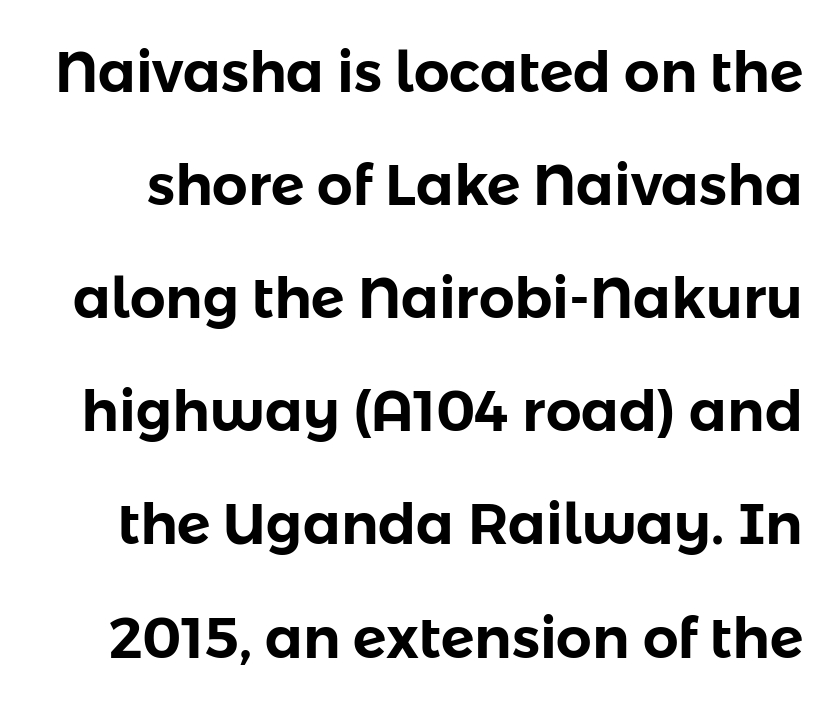
{"serif": "no", "italic": "no", "width": "normal", "stroke_contrast": "low", "x_height": "medium", "monospaced": "no", "underline": "no", "line_spacing": "loose", "line_spacing_ratio": 2.02, "letter_spacing": "normal", "letter_spacing_em": 0.0, "glyph_px": 56}
